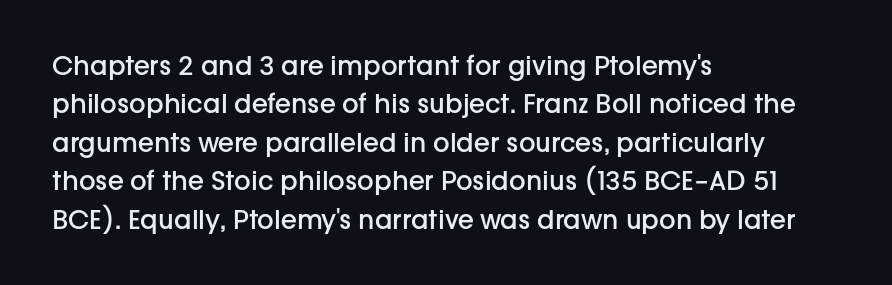
{"italic": "no", "bold": "semi", "underline": "no", "align": "left", "line_spacing": "normal", "line_spacing_ratio": 1.48, "letter_spacing": "normal", "letter_spacing_em": 0.0, "glyph_px": 26}
